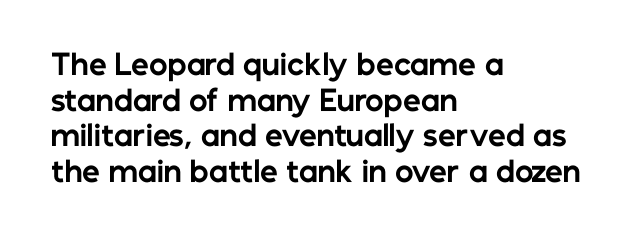
The image shows 28 px bold sans-serif type, upright; set left-aligned, normal line spacing (1.27x), normal letter spacing, not underlined; low stroke contrast and a medium x-height.
